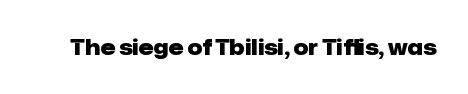
The letterforms sit shoulder to shoulder at normal distance. These lines were composed using upright roman letters. Check the space under the baseline: it is left empty. The sample has been set heavy, in full bold.
